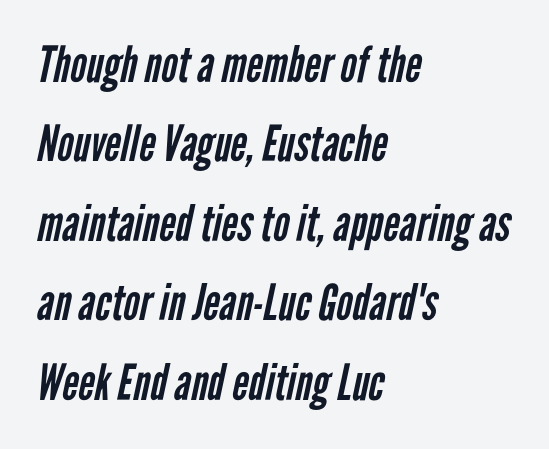
{"serif": "no", "bold": "no", "weight": "regular", "width": "condensed", "stroke_contrast": "low", "x_height": "medium", "monospaced": "no", "underline": "no", "align": "left", "line_spacing": "normal", "line_spacing_ratio": 1.59, "letter_spacing": "normal", "letter_spacing_em": 0.0, "glyph_px": 50}
